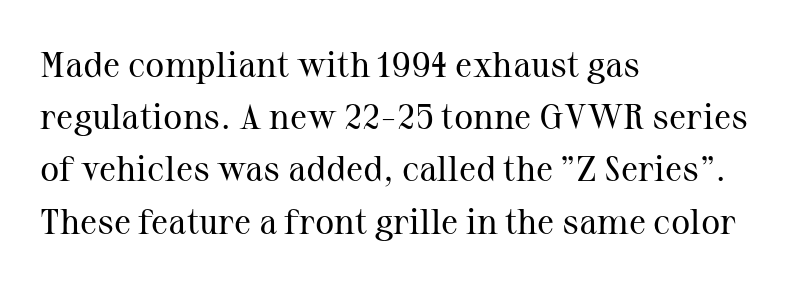
Plain, unruled lines of type. The rows are spaced the way most documents space them. Notice how the passage keeps a crisp vertical edge on the left only. The font sits on the lighter half of the weight spectrum, regular included. Designer's note — italics off, roman on. This sample has the flowing, uneven cadence of proportional lettering.
